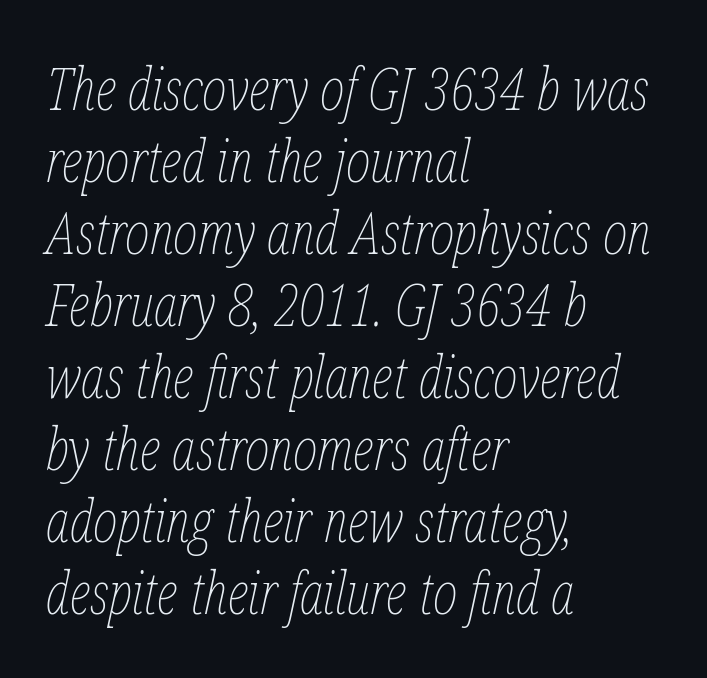
Q: Is the text bold? A: No.
Q: Is the text italic (slanted)? A: Yes, it leans right by about 12 degrees.
Q: Is the text underlined? A: No.
Q: How is the paragraph aligned? A: Left-aligned.
Q: Is the spacing between letters normal or unusually wide? A: Normal.
Q: Width (condensed, normal, or wide)? A: Condensed.
Q: Stroke contrast? A: Low.
Q: x-height? A: Medium.
Q: Monospaced? A: No.
